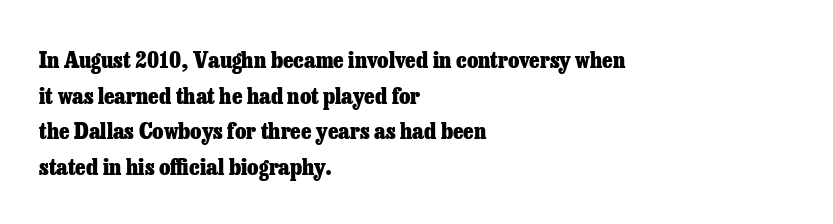
Q: Is the text bold? A: Yes.
Q: Is the text italic (slanted)? A: No, it is upright.
Q: Is the text underlined? A: No.
Q: How is the paragraph aligned? A: Left-aligned.
Q: Is the spacing between letters normal or unusually wide? A: Normal.
Q: Is the spacing between lines tight, normal or loose? A: Normal.
